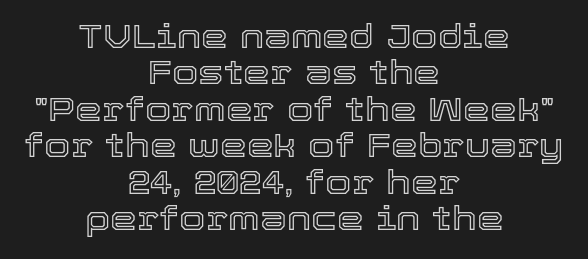
{"italic": "no", "width": "normal", "x_height": "medium", "monospaced": "no", "underline": "no", "align": "center", "line_spacing": "tight", "line_spacing_ratio": 1.07, "letter_spacing": "normal", "letter_spacing_em": 0.0, "glyph_px": 34}
